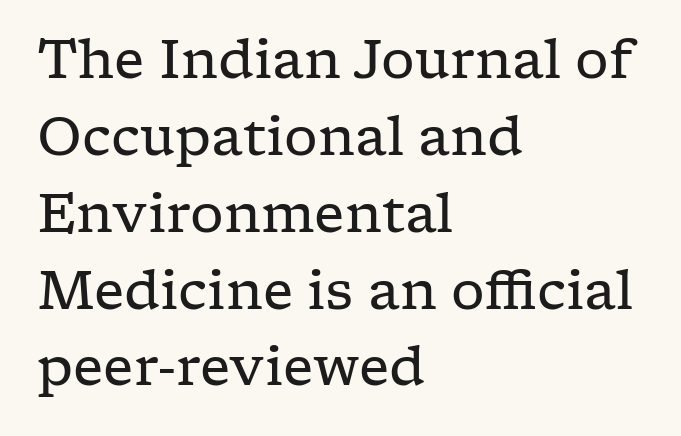
{"serif": "yes", "italic": "no", "bold": "no", "weight": "regular", "width": "wide", "stroke_contrast": "low", "x_height": "medium", "monospaced": "no", "underline": "no", "align": "left", "line_spacing": "normal", "line_spacing_ratio": 1.45, "letter_spacing": "normal", "letter_spacing_em": 0.0, "glyph_px": 53}
